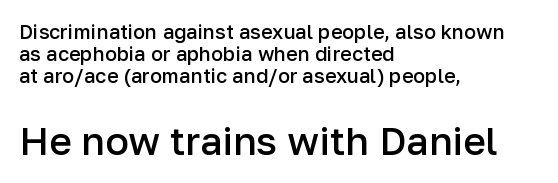
The image shows 39 px semibold sans-serif type, upright; set left-aligned, tight line spacing (1.09x), normal letter spacing, not underlined; the second (bottom) block is 1.95x larger; low stroke contrast and a medium x-height.
